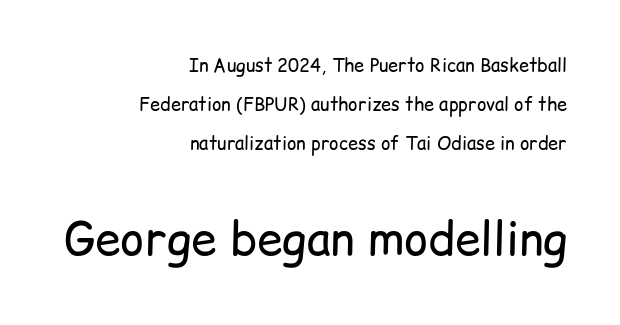
Q: Is the text bold? A: No.
Q: Is the text italic (slanted)? A: No, it is upright.
Q: Is the typeface a serif or a sans-serif typeface? A: Sans-serif.
Q: Is the text underlined? A: No.
Q: How is the paragraph aligned? A: Right-aligned.
Q: Is the spacing between letters normal or unusually wide? A: Normal.
Q: Is the spacing between lines tight, normal or loose? A: Loose.
Q: Which block of text is set in a larger size, the first (top) or the second (bottom)? A: The second (bottom) one.
Q: Width (condensed, normal, or wide)? A: Normal.
Q: Stroke contrast? A: Low.
Q: x-height? A: Medium.
Q: Monospaced? A: No.
